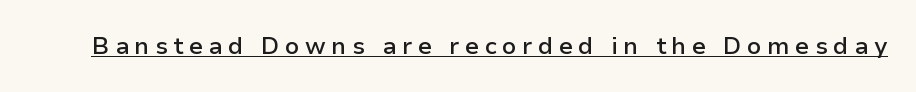
The image shows 24 px text type, upright; set unusually wide letter spacing (+0.22 em), underlined.
